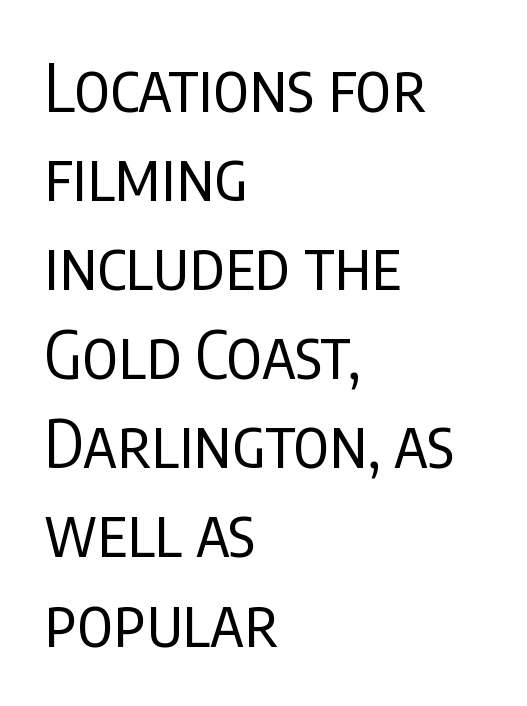
Q: Is the text bold? A: No.
Q: Is the text italic (slanted)? A: No, it is upright.
Q: Is the typeface a serif or a sans-serif typeface? A: Sans-serif.
Q: Is the text underlined? A: No.
Q: How is the paragraph aligned? A: Left-aligned.
Q: Is the spacing between letters normal or unusually wide? A: Normal.
Q: Is the spacing between lines tight, normal or loose? A: Normal.
Q: Width (condensed, normal, or wide)? A: Condensed.
Q: Stroke contrast? A: Low.
Q: x-height? A: Large.
Q: Monospaced? A: No.
